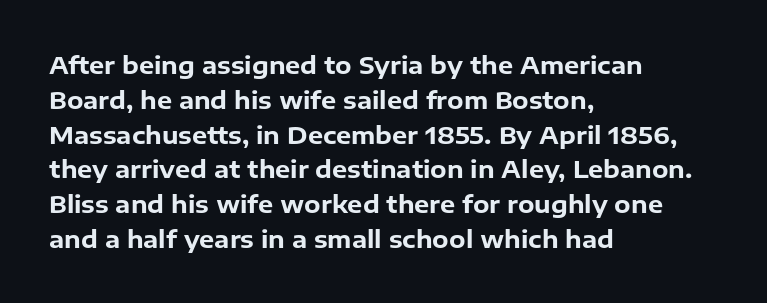
Q: Is the text bold? A: Yes.
Q: Is the text italic (slanted)? A: No, it is upright.
Q: Is the text underlined? A: No.
Q: How is the paragraph aligned? A: Left-aligned.
Q: Is the spacing between letters normal or unusually wide? A: Normal.
Q: Is the spacing between lines tight, normal or loose? A: Normal.
